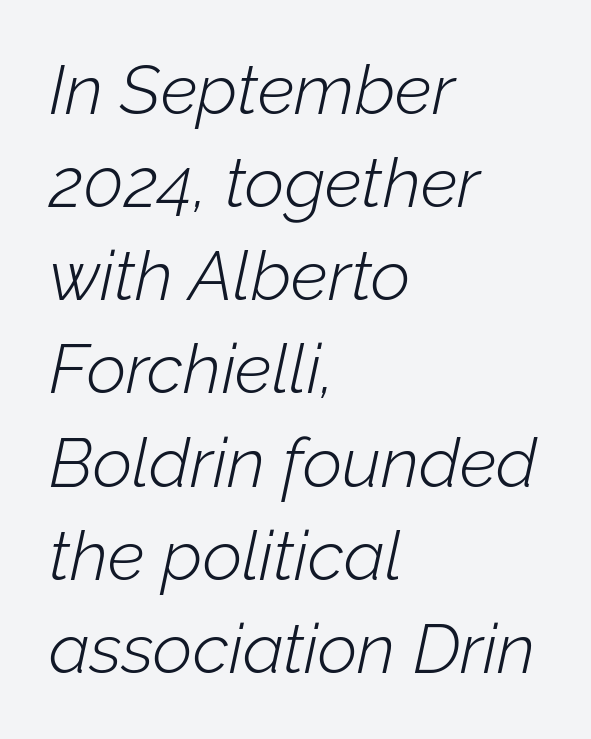
{"italic": "yes", "lean": "right", "slant_degrees": 12, "bold": "no", "weight": "light", "width": "normal", "stroke_contrast": "low", "x_height": "medium", "monospaced": "no", "underline": "no", "align": "left", "line_spacing": "normal", "line_spacing_ratio": 1.35, "letter_spacing": "normal", "letter_spacing_em": 0.0, "glyph_px": 69}
